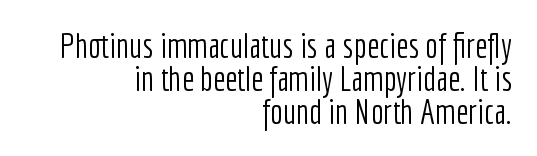
Every stem runs plumb, perpendicular to the baseline. Students, note that the glyphs here touch the page at normal intervals. Reading down the column, the eye jumps only a short way to each next line. Do the characters align in a grid? No, the font is proportional. I'd call this a sans setting — the letters go barefoot.
